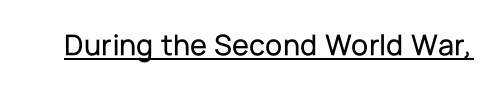
Notice how the stems are strictly vertical — no italics here. Check where the strokes stop: nothing finishes them off — pure sans. Looks like regular typesetting: each glyph gets only the width it needs. The horizontal fit of the characters is conventional and even. A baseline rule has been typeset under these characters.
